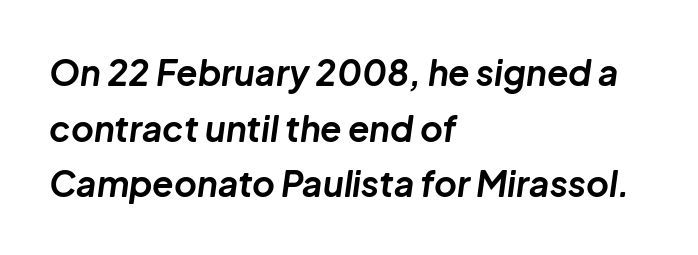
{"italic": "yes", "lean": "right", "slant_degrees": 8, "bold": "yes", "weight": "bold", "width": "normal", "stroke_contrast": "low", "x_height": "medium", "monospaced": "no", "underline": "no", "align": "left", "line_spacing": "normal", "line_spacing_ratio": 1.59, "letter_spacing": "normal", "letter_spacing_em": 0.0, "glyph_px": 35}
